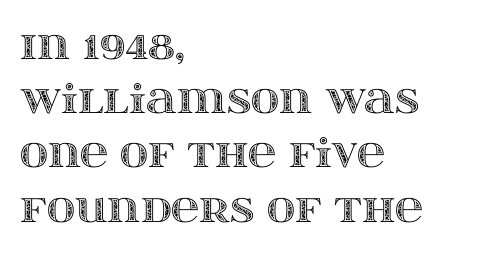
The font's upright variant was chosen for this text. Each word holds together tightly as a unit, with standard inter-letter gaps. Leftover space on each line is placed entirely after the last word. The space beneath each line is pristine and unruled. One glance says typical: line gaps are just what's usual.
